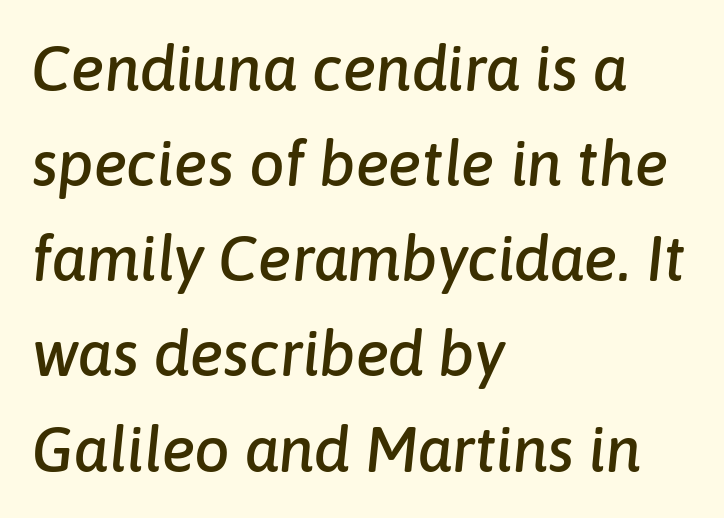
{"italic": "yes", "lean": "right", "slant_degrees": 6, "width": "normal", "stroke_contrast": "low", "x_height": "medium", "monospaced": "no", "underline": "no", "align": "left", "line_spacing": "normal", "line_spacing_ratio": 1.51, "letter_spacing": "normal", "letter_spacing_em": 0.0, "glyph_px": 63}
